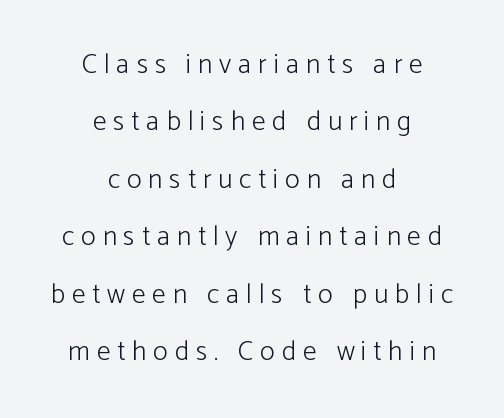
{"serif": "no", "italic": "no", "bold": "no", "weight": "light", "width": "normal", "stroke_contrast": "low", "x_height": "medium", "monospaced": "no", "underline": "no", "align": "center", "line_spacing": "loose", "line_spacing_ratio": 2.05, "letter_spacing": "wide", "letter_spacing_em": 0.24, "glyph_px": 28}
